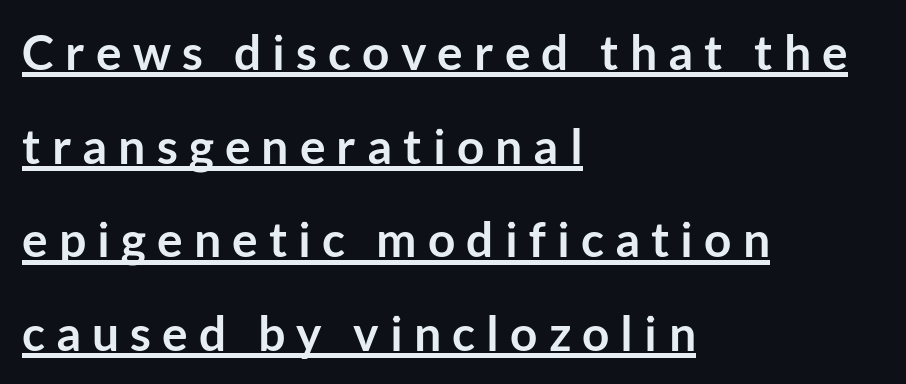
The image shows 48 px semibold sans-serif type, upright; set left-aligned, loose line spacing (1.95x), unusually wide letter spacing (+0.23 em), underlined; low stroke contrast and a medium x-height.
